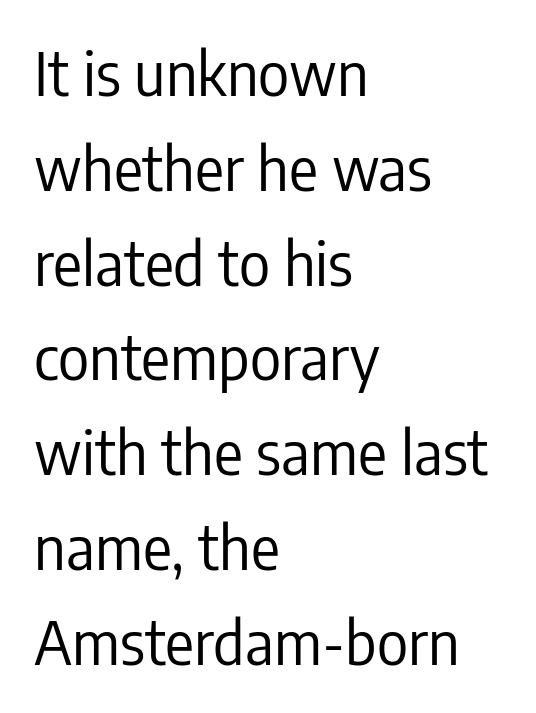
The image shows 60 px regular-weight, condensed sans-serif type, upright; set left-aligned, normal line spacing (1.58x), normal letter spacing, not underlined; low stroke contrast and a medium x-height.
